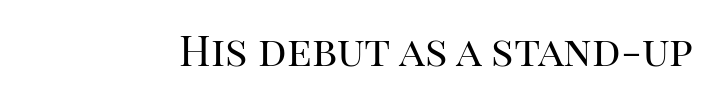
The image shows 42 px regular-weight serif type, upright; set normal letter spacing, not underlined; high stroke contrast and a large x-height.
